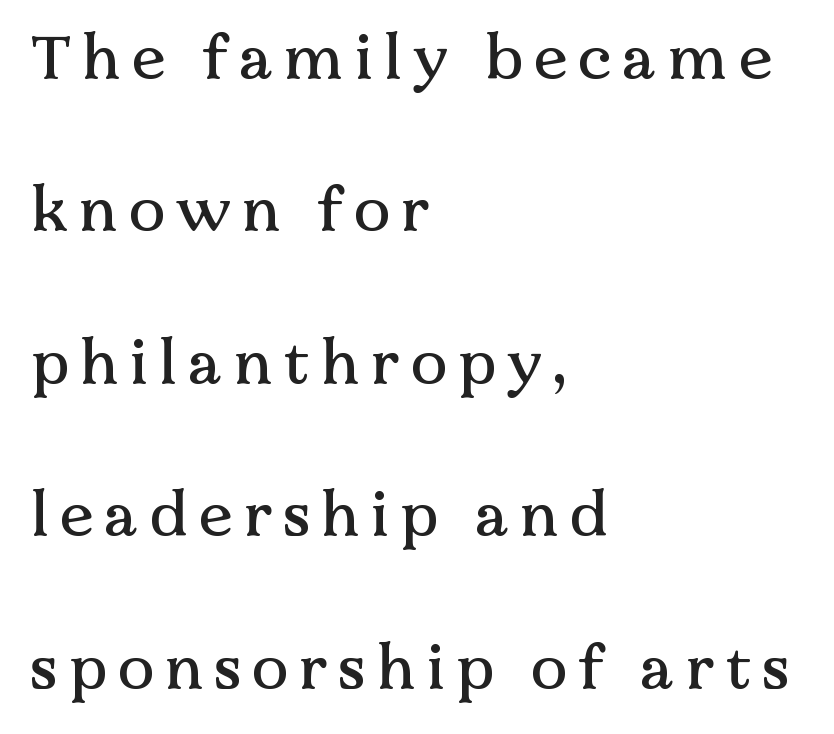
These lines are composed in type with serifs. These lines are set flush left with a ragged right edge. When letters stand straight like this, we call the style roman or upright. Proportional: the letters do not fall into vertical columns.
